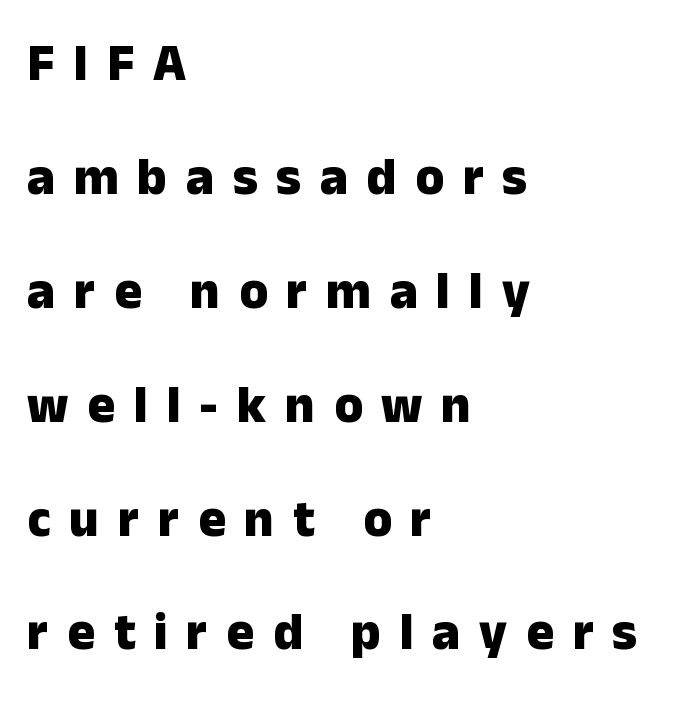
Q: Is the text bold? A: Yes.
Q: Is the text italic (slanted)? A: No, it is upright.
Q: Is the typeface a serif or a sans-serif typeface? A: Sans-serif.
Q: Is the text underlined? A: No.
Q: How is the paragraph aligned? A: Left-aligned.
Q: Is the spacing between letters normal or unusually wide? A: Unusually wide.
Q: Is the spacing between lines tight, normal or loose? A: Loose.
Q: Width (condensed, normal, or wide)? A: Normal.
Q: Stroke contrast? A: Low.
Q: x-height? A: Medium.
Q: Monospaced? A: No.
